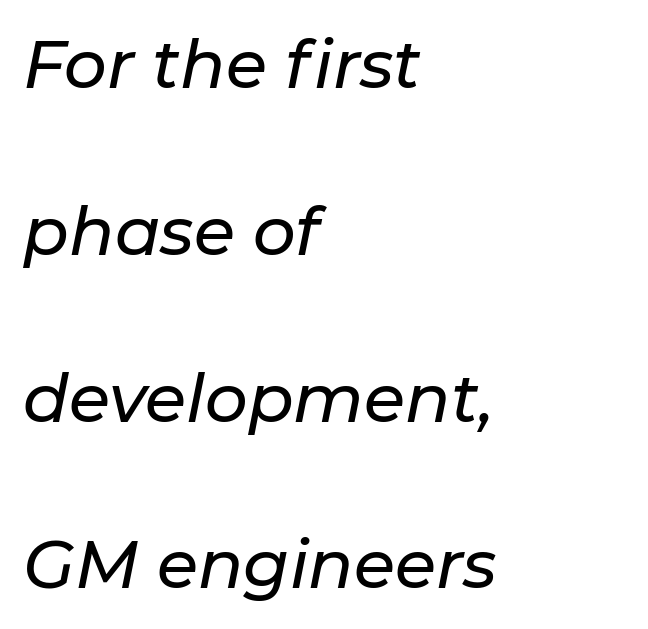
Summary of vertical rhythm: relaxed, with wide interline spacing. Lines of text with bare space underneath. Tracking value appears to be zero — textbook default spacing. The passage shown leans; its letterforms are oblique. Caption: multi-line text, flush left, ragged right.
